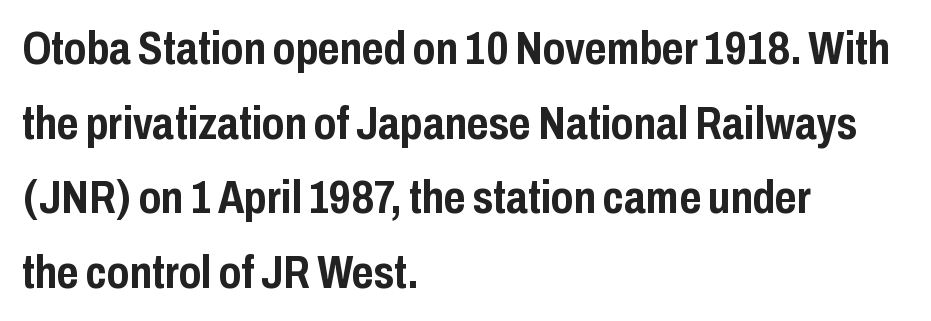
Looks like regular typesetting: each glyph gets only the width it needs. Rendered with straight, roman letterforms. This sample keeps an unexceptional amount of space between lines. Any mark beneath the type? The region is blank. A typesetter would call this zero additional tracking. To sum up the face: it is a sans, with no serifs.
